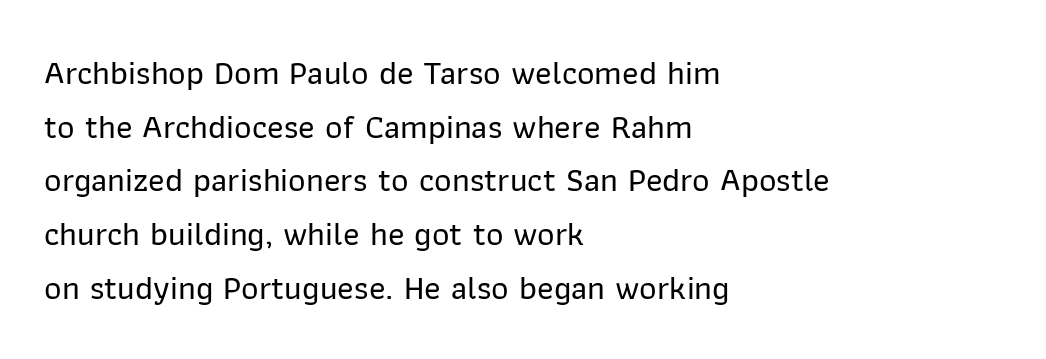
Looks like regular typesetting: each glyph gets only the width it needs. It's the straight-up-and-down kind of type. The passage shown has conventional tracking throughout. The space between consecutive lines is moderate.
